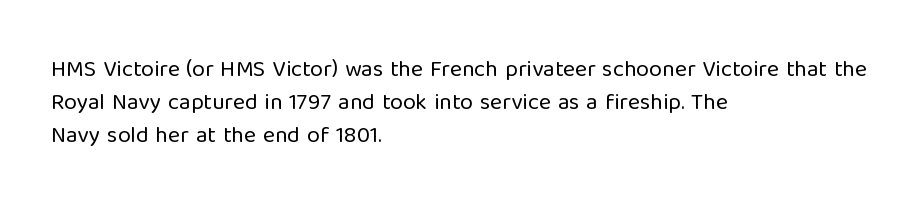
Q: Is the text bold? A: No.
Q: Is the text italic (slanted)? A: No, it is upright.
Q: Is the text underlined? A: No.
Q: How is the paragraph aligned? A: Left-aligned.
Q: Is the spacing between letters normal or unusually wide? A: Normal.
Q: Is the spacing between lines tight, normal or loose? A: Normal.
